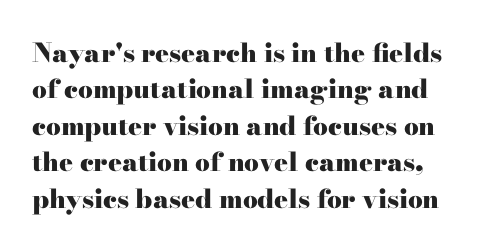
The image shows 26 px bold type, upright; set left-aligned, normal line spacing (1.4x), normal letter spacing, not underlined.
